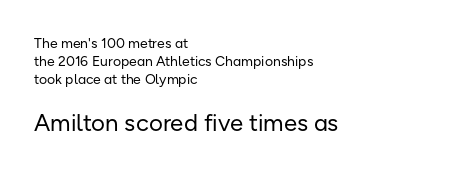
How would I describe the line gaps? Plain and ordinary. The weight tops out at a normal text grade. Do the letters lean? They stand straight. Has an underline been added? It has not. What stands out about the letter spacing? Nothing — it is the standard amount. Each line starts at the same left margin while the right side varies.
